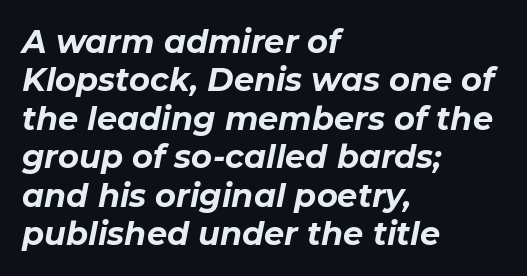
{"italic": "yes", "lean": "right", "slant_degrees": 11, "bold": "yes", "weight": "bold", "width": "normal", "stroke_contrast": "low", "x_height": "medium", "monospaced": "no", "underline": "no", "align": "left", "line_spacing_ratio": 1.2, "letter_spacing": "normal", "letter_spacing_em": 0.0, "glyph_px": 32}
